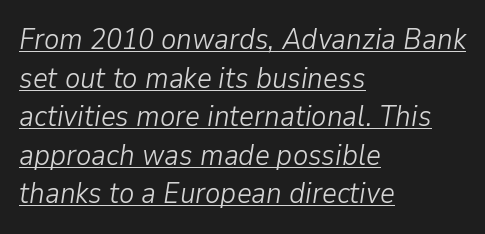
The image shows 29 px light type, italic (leaning right); set left-aligned, normal line spacing (1.33x), normal letter spacing, underlined; low stroke contrast and a medium x-height.
